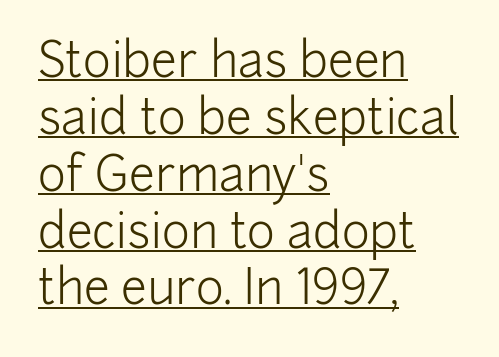
{"serif": "no", "italic": "no", "bold": "no", "weight": "light", "width": "normal", "stroke_contrast": "low", "x_height": "medium", "monospaced": "no", "underline": "yes", "align": "left", "line_spacing_ratio": 1.21, "letter_spacing": "normal", "letter_spacing_em": 0.0, "glyph_px": 47}
